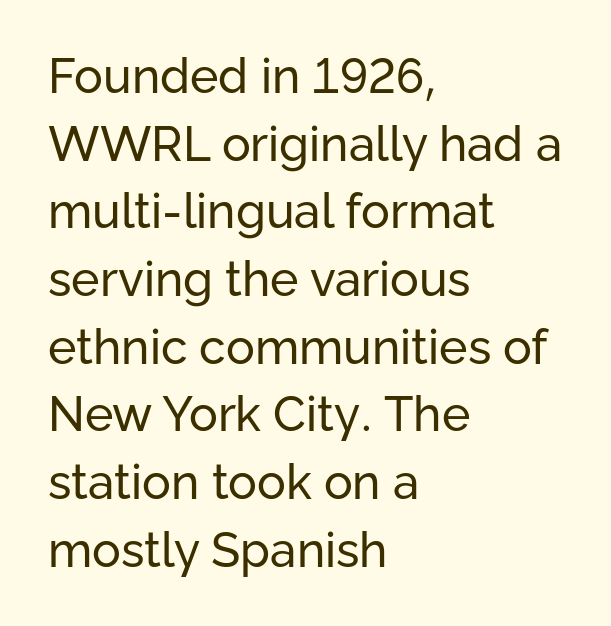
{"serif": "no", "italic": "no", "bold": "no", "weight": "regular", "width": "normal", "stroke_contrast": "low", "x_height": "medium", "monospaced": "no", "underline": "no", "align": "left", "line_spacing": "normal", "line_spacing_ratio": 1.41, "letter_spacing": "normal", "letter_spacing_em": 0.0, "glyph_px": 48}
